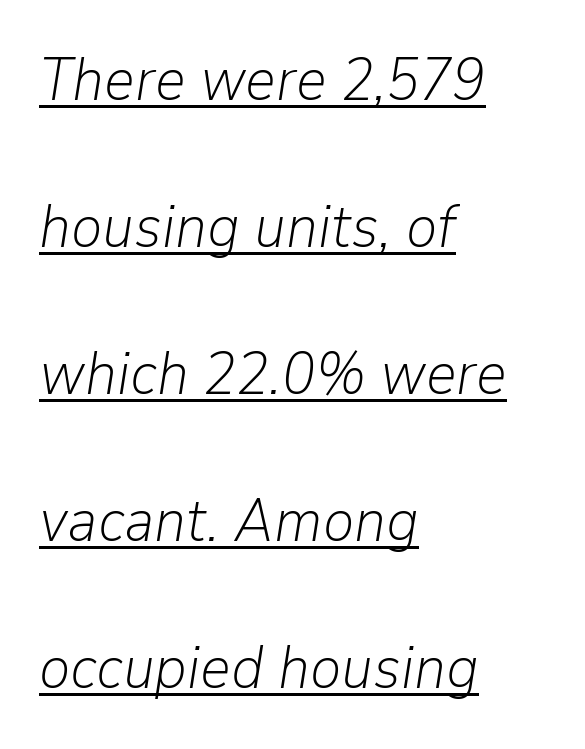
Loosely led — the rows are spread out. The passage shown is underscored from start to finish. The face used here has a pronounced slope to its letters. The letterforms sit at book weight or below. The lines are quadded left.
